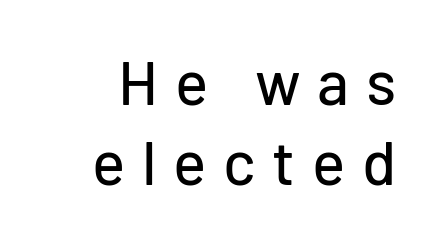
This is sans-serif lettering, the kind often seen on screens and signage. The letters stand straight up with perfectly vertical stems. Underlining? Definitely not there. You could not count columns in this text — the font is proportionally spaced. A normal amount of white space separates one row of letters from the next. Compared with typical body copy, the letter spacing here is much looser.
